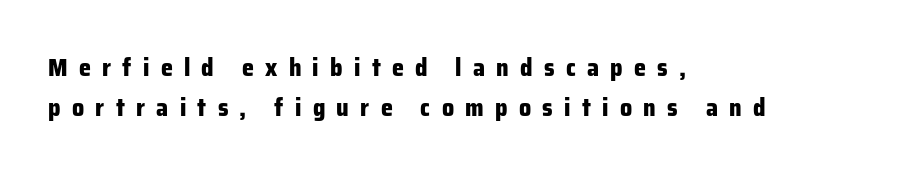
Q: Is the text bold? A: Yes.
Q: Is the text italic (slanted)? A: No, it is upright.
Q: Is the text underlined? A: No.
Q: How is the paragraph aligned? A: Left-aligned.
Q: Is the spacing between letters normal or unusually wide? A: Unusually wide.
Q: Is the spacing between lines tight, normal or loose? A: Normal.
